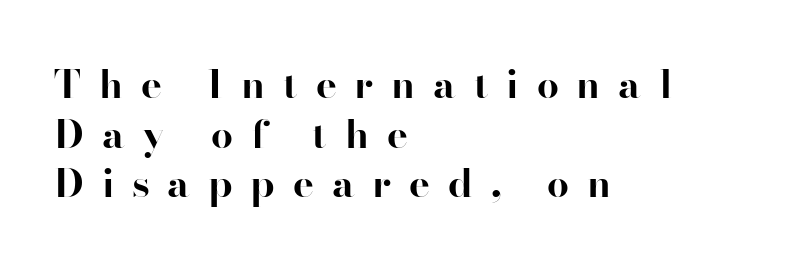
The ragged edge is on the right, which tells us the setting is flush left. The area under the type is left untouched. Is this a fixed-width face? No — the glyphs have proportional, varying widths. In terms of posture, this sample is upright. Compared with an ordinary text face, these strokes are far heavier — a full bold. Are there feet on the stems? There are — it's a serif.
